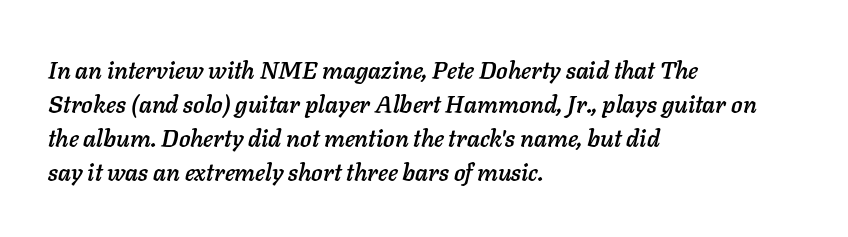
{"italic": "yes", "lean": "right", "slant_degrees": 11, "underline": "no", "align": "left", "line_spacing": "normal", "line_spacing_ratio": 1.41, "letter_spacing": "normal", "letter_spacing_em": 0.0, "glyph_px": 24}
